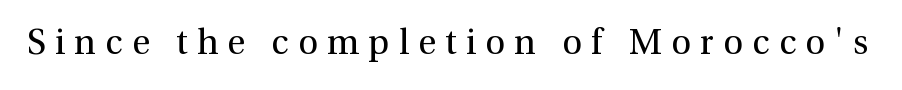
{"serif": "yes", "italic": "no", "bold": "no", "weight": "regular", "width": "normal", "x_height": "medium", "monospaced": "no", "underline": "no", "letter_spacing": "wide", "letter_spacing_em": 0.26, "glyph_px": 35}
